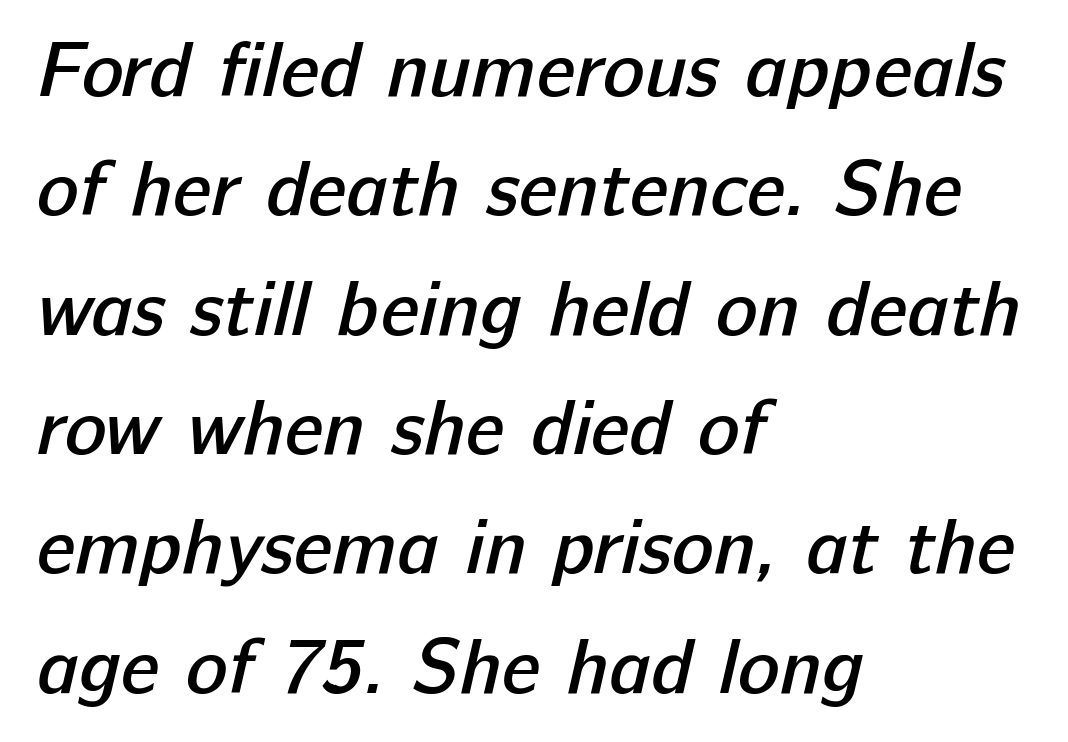
The image shows 78 px semibold sans-serif type; set left-aligned, normal line spacing (1.53x), normal letter spacing, not underlined; low stroke contrast and a medium x-height.
